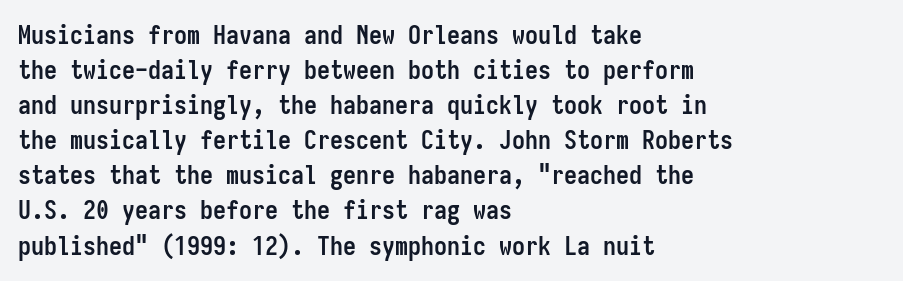
Spacing between characters is what you'd get straight out of the box. If you drew a line through each stem, it would be perfectly vertical. Which margin do the lines hug? The left one — the right edge is uneven. Leading: standard. Is the type bold? Yes — the strokes are clearly thick and heavy.
